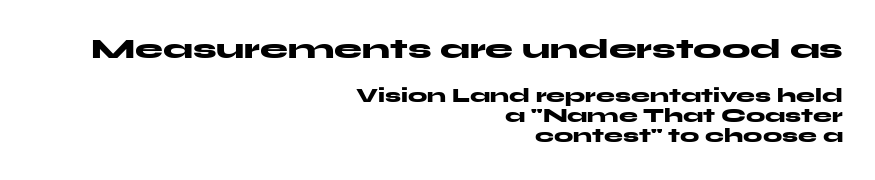
The image shows 28 px heavy, wide sans-serif type, upright; set right-aligned, tight line spacing (1.05x), normal letter spacing, not underlined; the first (top) block is 1.47x larger; medium stroke contrast and a medium x-height.
